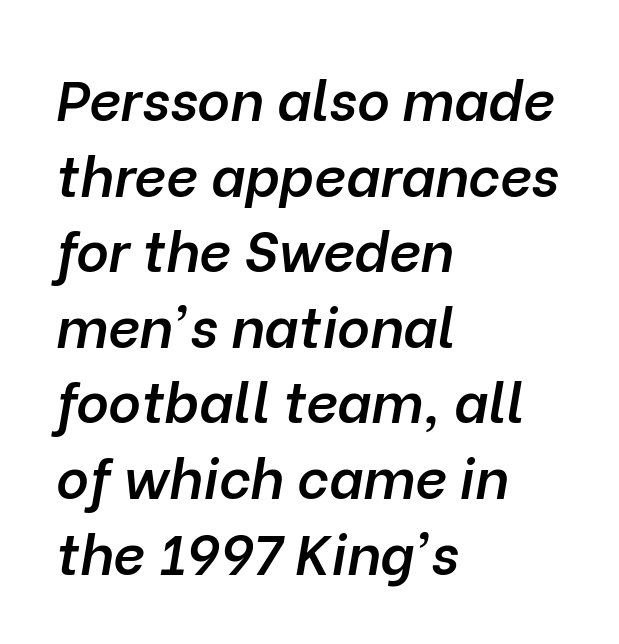
The image shows 56 px semibold type, italic (leaning right); set left-aligned, normal line spacing (1.35x), normal letter spacing, not underlined; low stroke contrast and a medium x-height.
